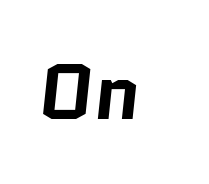
{"serif": "no", "bold": "yes", "weight": "bold", "width": "normal", "stroke_contrast": "low", "x_height": "medium", "monospaced": "no", "underline": "no", "align": "left", "letter_spacing": "normal", "letter_spacing_em": 0.0, "glyph_px": 78}
